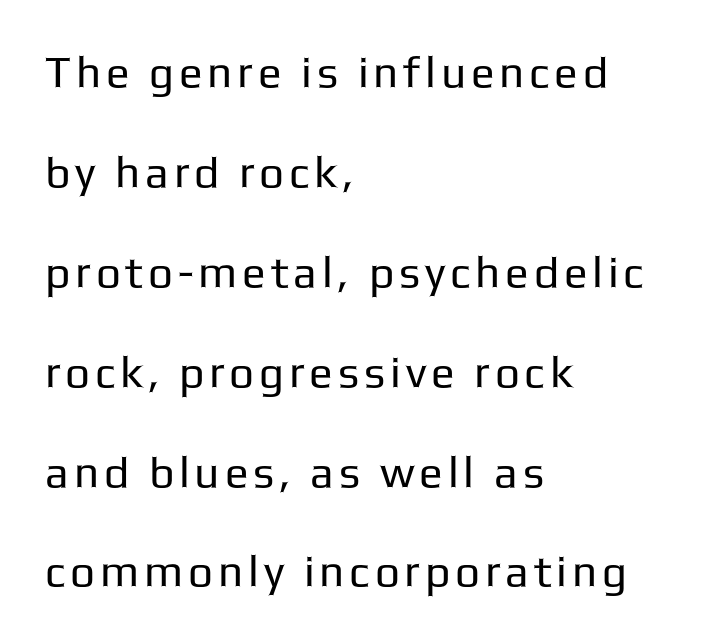
Is the stroke heavy? The answer is a plain regular-or-lighter. This sample is left-justified, so line endings fall wherever the words run out. This sample has the flowing, uneven cadence of proportional lettering. This block would shrink considerably if given ordinary leading; it's expanded now. These lines are composed in type without serifs. No italicization has been applied; the sample stays upright.
